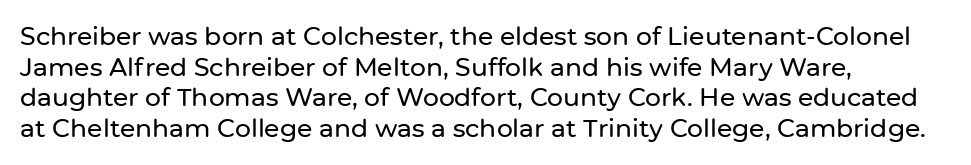
The image shows 25 px text type, upright; set left-aligned, line spacing 1.23x, normal letter spacing, not underlined.
